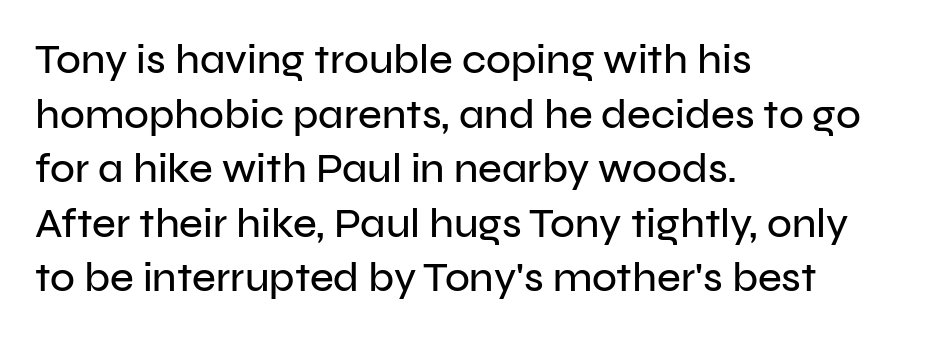
The image shows 41 px sans-serif type, upright; set left-aligned, normal line spacing (1.33x), normal letter spacing, not underlined; low stroke contrast and a medium x-height.
